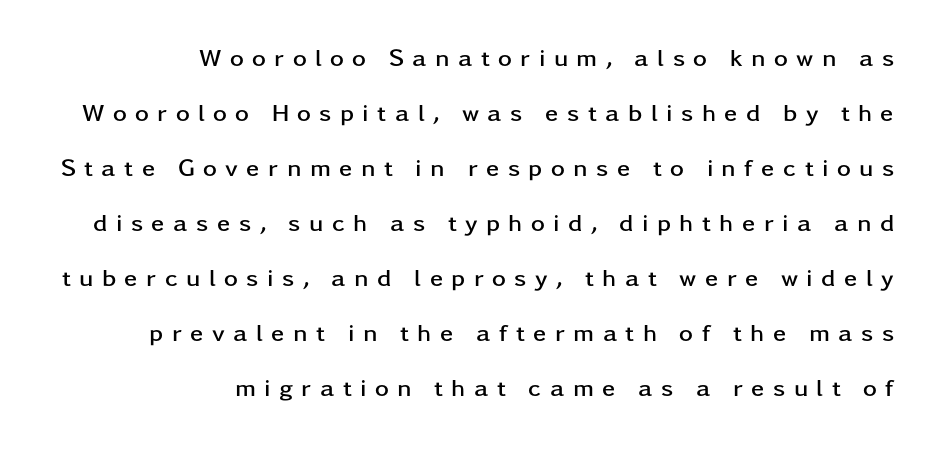
The passage is arranged like a letterhead date or caption credit — flush right. You could only call the tracking loose — the letters float apart. A typesetter would mark this as roman, not italic. Letters rest on an invisible, unmarked baseline.
